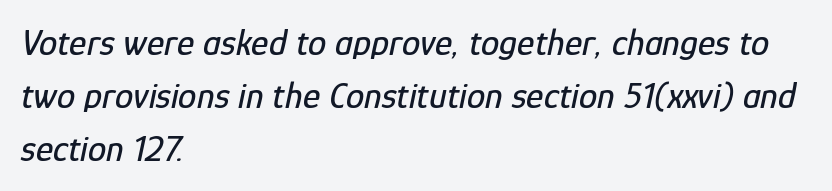
{"italic": "yes", "lean": "right", "slant_degrees": 12, "width": "condensed", "stroke_contrast": "low", "x_height": "medium", "monospaced": "no", "underline": "no", "align": "left", "line_spacing": "normal", "line_spacing_ratio": 1.43, "letter_spacing": "normal", "letter_spacing_em": 0.0, "glyph_px": 37}
